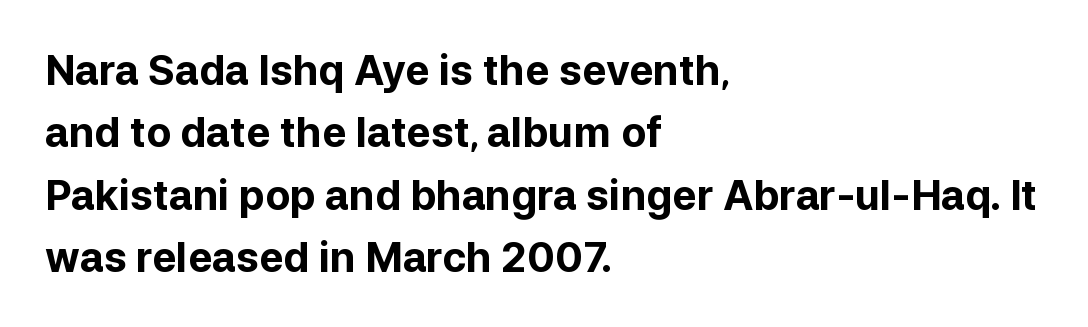
Character widths vary here, with narrow letters taking less room than wide ones. You could call the tracking neutral — neither tight nor loose. Grotesque or geometric, the face here clearly has no serifs. The space between consecutive lines is moderate. Chunky letters — that's bold for sure. The strip under each line holds only bare page.
